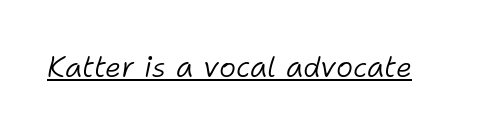
{"italic": "yes", "lean": "right", "slant_degrees": 11, "bold": "no", "weight": "light", "width": "normal", "stroke_contrast": "low", "x_height": "medium", "monospaced": "no", "underline": "yes", "letter_spacing": "normal", "letter_spacing_em": 0.0, "glyph_px": 29}
